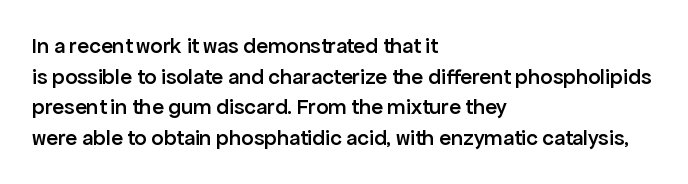
The image shows 22 px text type, upright; set left-aligned, normal line spacing (1.39x), normal letter spacing, not underlined.
